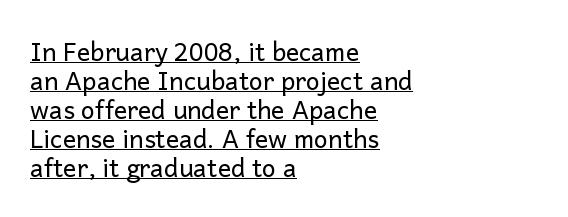
The image shows 25 px text type, upright; set left-aligned, line spacing 1.16x, normal letter spacing, underlined.
